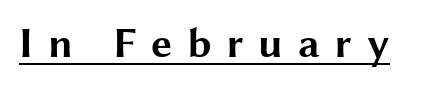
Classification — sans serif. Letter spacing: wide. The typography opts for an upright posture over an oblique one. The typesetting leans heavy: a genuine bold.
